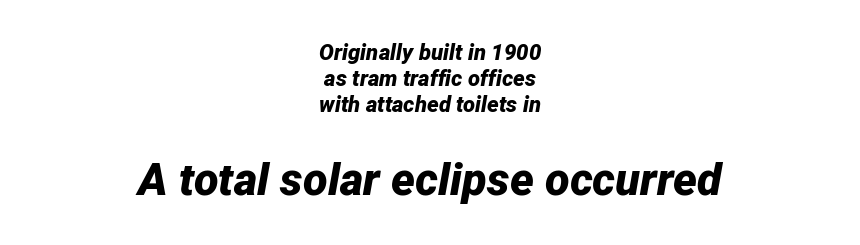
Q: Is the text bold? A: Yes.
Q: Is the text italic (slanted)? A: Yes, it leans right by about 12 degrees.
Q: Is the text underlined? A: No.
Q: How is the paragraph aligned? A: Centered.
Q: Is the spacing between letters normal or unusually wide? A: Normal.
Q: Which block of text is set in a larger size, the first (top) or the second (bottom)? A: The second (bottom) one.
Q: Width (condensed, normal, or wide)? A: Normal.
Q: Stroke contrast? A: Low.
Q: x-height? A: Medium.
Q: Monospaced? A: No.
